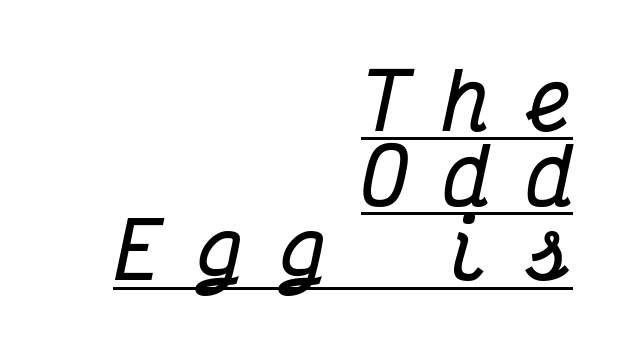
Small tapered or slab feet sit at the stroke ends, so this counts as serif. The passage shown leans; its letterforms are oblique. The face used here has the dense, thick strokes of a bold. Notice how the passage keeps a crisp vertical edge on the right only. Baseline-to-baseline distance is barely more than the letter height.
